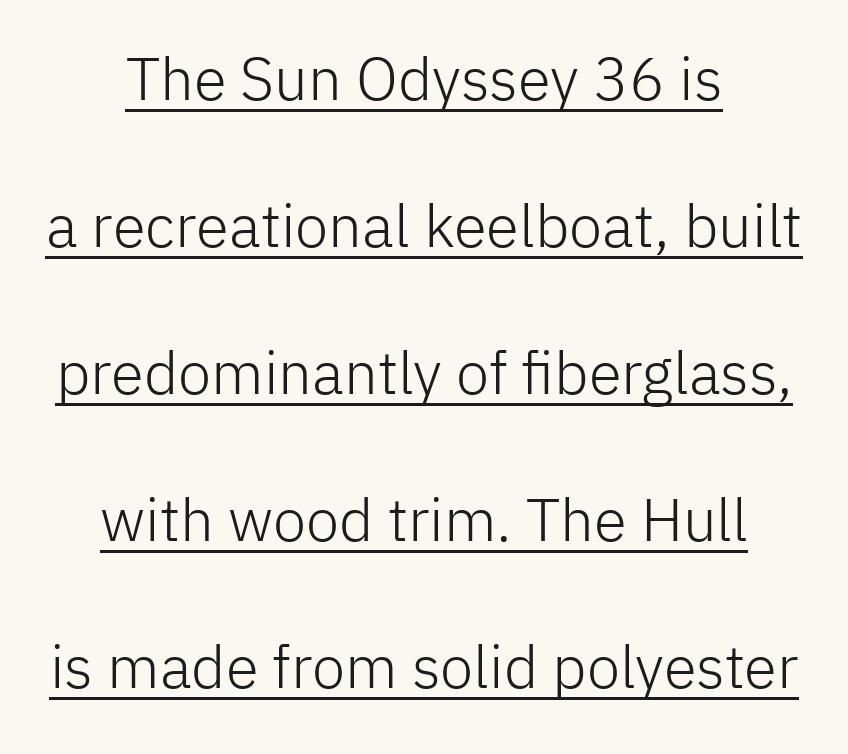
The image shows 60 px light sans-serif type, upright; set centered, loose line spacing (2.45x), normal letter spacing, underlined; low stroke contrast and a medium x-height.
